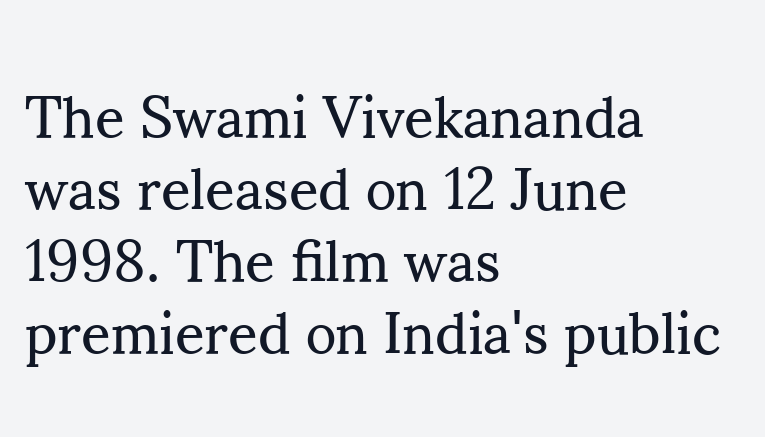
Compared with a centered layout, this one pins lines to the left instead. The characters are drawn with everyday or finer stroke widths. Honestly, the letter spacing is just normal — you wouldn't notice it. Note the varied advance widths — an 'i' is clearly narrower than an 'm'. A serif font was chosen for this passage. A bare baseline throughout the passage.
